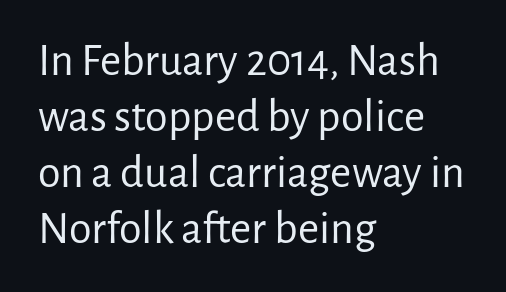
{"serif": "no", "italic": "no", "bold": "no", "weight": "regular", "width": "normal", "stroke_contrast": "low", "x_height": "medium", "monospaced": "no", "underline": "no", "align": "left", "line_spacing_ratio": 1.22, "letter_spacing": "normal", "letter_spacing_em": 0.0, "glyph_px": 46}
